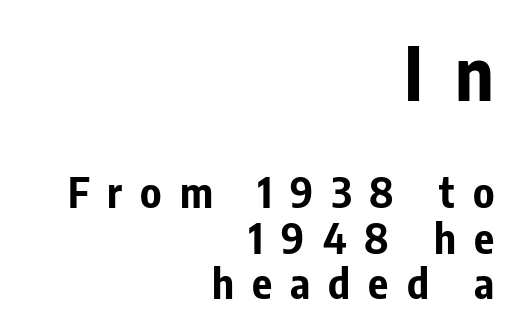
Q: Is the text bold? A: Yes.
Q: Is the text italic (slanted)? A: No, it is upright.
Q: Is the typeface a serif or a sans-serif typeface? A: Sans-serif.
Q: Is the text underlined? A: No.
Q: How is the paragraph aligned? A: Right-aligned.
Q: Is the spacing between letters normal or unusually wide? A: Unusually wide.
Q: Is the spacing between lines tight, normal or loose? A: Tight.
Q: Which block of text is set in a larger size, the first (top) or the second (bottom)? A: The first (top) one.
Q: Width (condensed, normal, or wide)? A: Condensed.
Q: Stroke contrast? A: Low.
Q: x-height? A: Medium.
Q: Monospaced? A: No.
